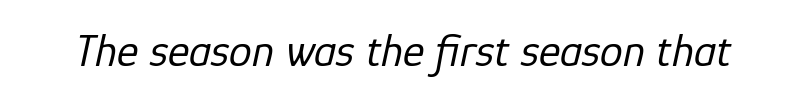
{"italic": "yes", "lean": "right", "slant_degrees": 12, "bold": "no", "weight": "regular", "width": "normal", "stroke_contrast": "low", "x_height": "medium", "monospaced": "no", "underline": "no", "letter_spacing": "normal", "letter_spacing_em": 0.0, "glyph_px": 46}
